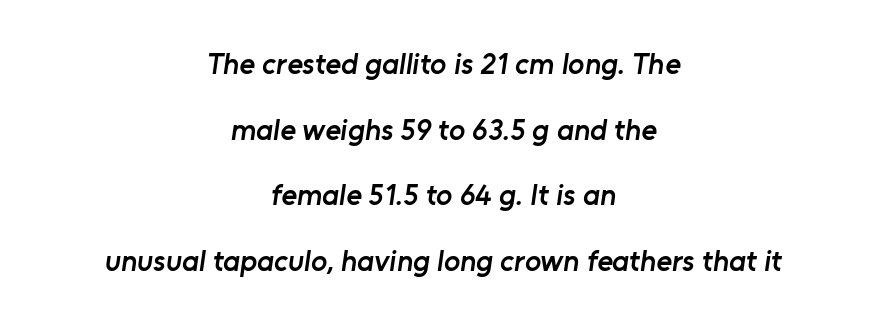
The face used here is a semibold: visibly heavier than regular, lighter than bold. Words appear dense and cohesive because spacing is normal. Bare-footed words on every line. The whitespace from short lines is split evenly between both sides.
